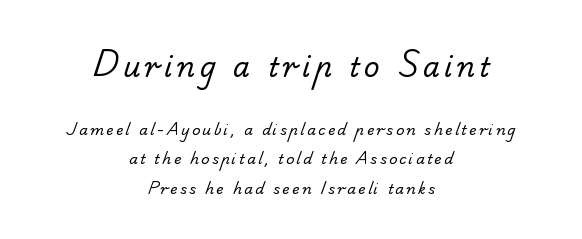
The image shows 27 px text type; set centered, loose line spacing (2.09x), not underlined; the first (top) block is 1.93x larger.
